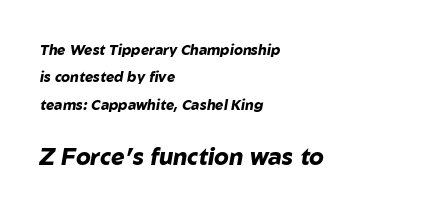
{"italic": "yes", "lean": "right", "slant_degrees": 10, "bold": "yes", "underline": "no", "align": "left", "line_spacing": "loose", "line_spacing_ratio": 1.96, "letter_spacing": "normal", "letter_spacing_em": 0.0, "larger_block": "second", "size_ratio": 1.64, "glyph_px": 23}
